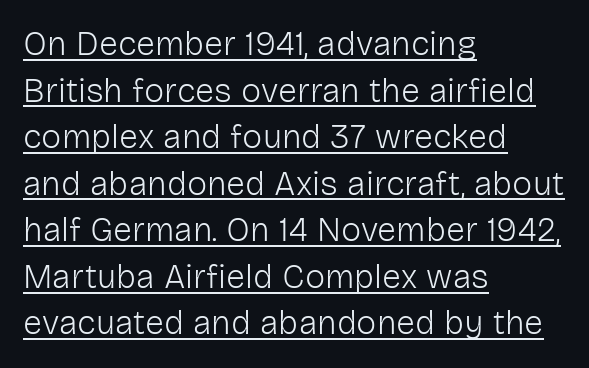
{"serif": "no", "italic": "no", "bold": "no", "weight": "light", "width": "normal", "stroke_contrast": "low", "x_height": "medium", "monospaced": "no", "underline": "yes", "align": "left", "line_spacing": "normal", "line_spacing_ratio": 1.37, "letter_spacing": "normal", "letter_spacing_em": 0.0, "glyph_px": 34}
